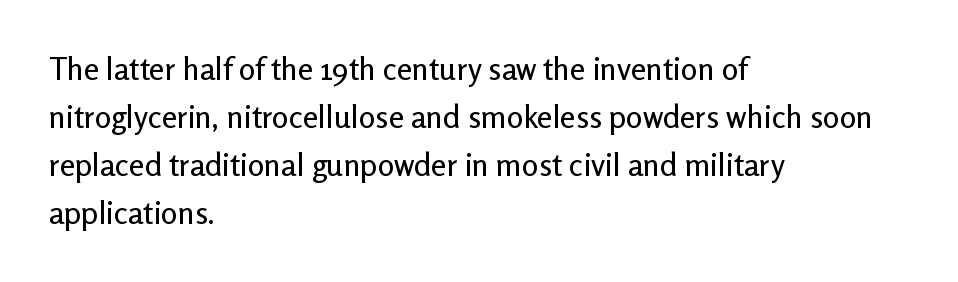
Q: Is the text italic (slanted)? A: No, it is upright.
Q: Is the typeface a serif or a sans-serif typeface? A: Sans-serif.
Q: Is the text underlined? A: No.
Q: How is the paragraph aligned? A: Left-aligned.
Q: Is the spacing between letters normal or unusually wide? A: Normal.
Q: Is the spacing between lines tight, normal or loose? A: Normal.
Q: Width (condensed, normal, or wide)? A: Normal.
Q: Stroke contrast? A: Low.
Q: x-height? A: Medium.
Q: Monospaced? A: No.
